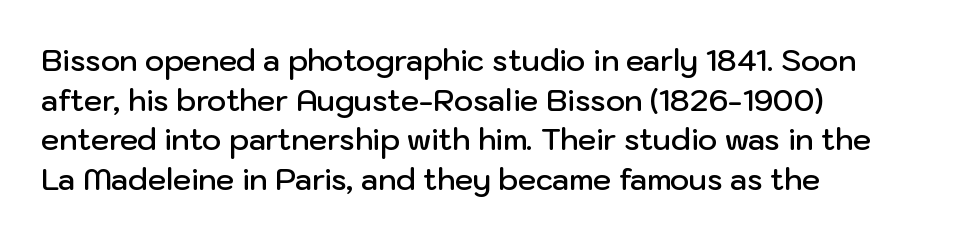
The type sits square on the baseline with zero lean. This sample is left-justified, so line endings fall wherever the words run out. Think of a printed novel: that variable character pitch is what you see here. Typographic density is moderately raised because the face is semibold. The zone under the glyphs is completely vacant.
